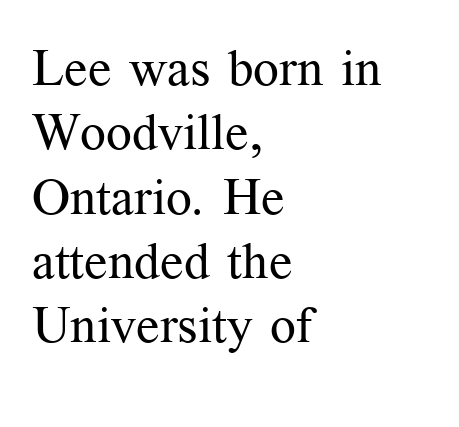
The image shows 51 px regular-weight serif type, upright; set left-aligned, normal line spacing (1.26x), normal letter spacing, not underlined; medium stroke contrast and a medium x-height.
